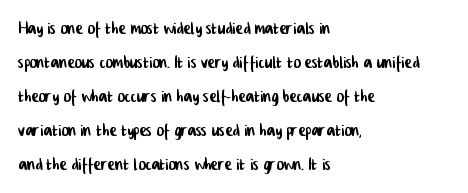
Q: Is the text underlined? A: No.
Q: How is the paragraph aligned? A: Left-aligned.
Q: Is the spacing between letters normal or unusually wide? A: Normal.
Q: Is the spacing between lines tight, normal or loose? A: Normal.
